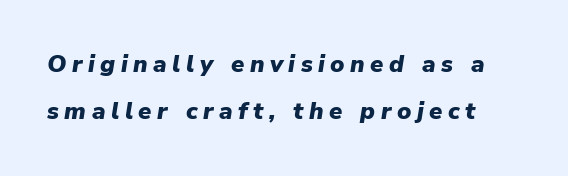
The image shows 24 px bold type, italic (leaning right); set loose line spacing (1.96x), unusually wide letter spacing (+0.23 em), not underlined.
